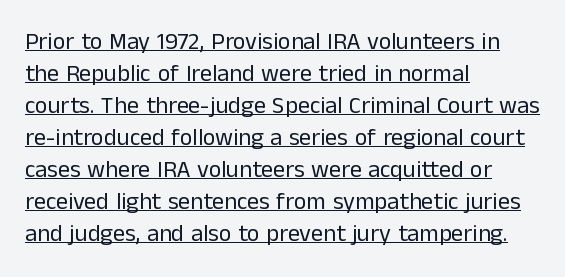
Q: Is the text bold? A: No.
Q: Is the text italic (slanted)? A: No, it is upright.
Q: Is the text underlined? A: Yes.
Q: How is the paragraph aligned? A: Left-aligned.
Q: Is the spacing between letters normal or unusually wide? A: Normal.
Q: Is the spacing between lines tight, normal or loose? A: Normal.
